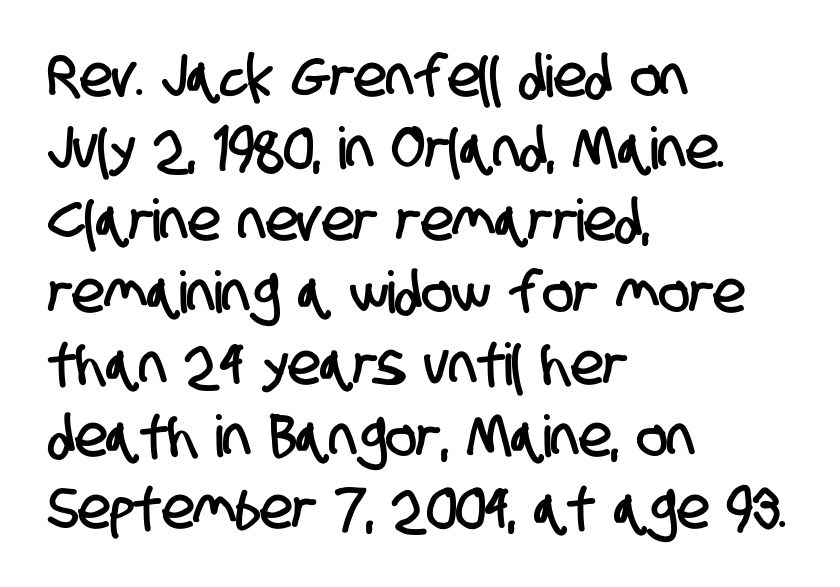
Compared with a centered layout, this one pins lines to the left instead. Varying glyph widths throughout — classic text-font behaviour. A clean baseline with only descenders dipping below it. The letterforms sit shoulder to shoulder at normal distance. The characters display no serif detailing; their extremities are plain.
